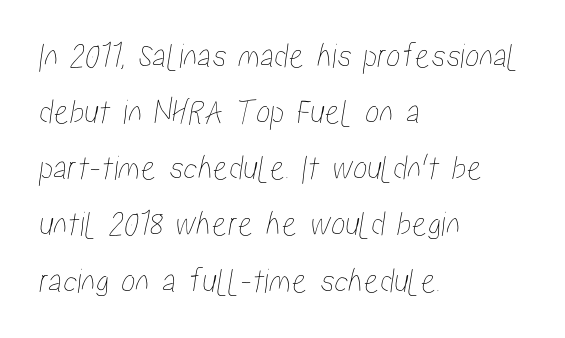
{"width": "condensed", "stroke_contrast": "low", "x_height": "medium", "monospaced": "no", "underline": "no", "align": "left", "line_spacing": "normal", "line_spacing_ratio": 1.56, "letter_spacing": "normal", "letter_spacing_em": 0.0, "glyph_px": 36}
